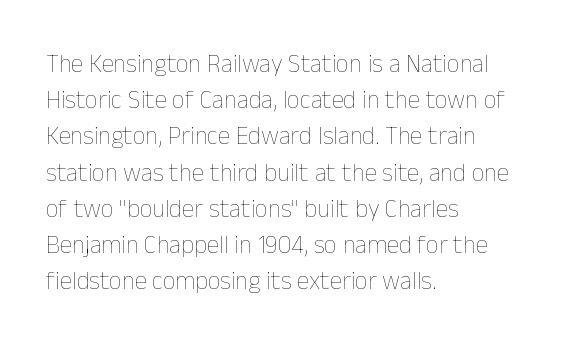
Q: Is the text bold? A: No.
Q: Is the text italic (slanted)? A: No, it is upright.
Q: Is the text underlined? A: No.
Q: How is the paragraph aligned? A: Left-aligned.
Q: Is the spacing between letters normal or unusually wide? A: Normal.
Q: Is the spacing between lines tight, normal or loose? A: Normal.
